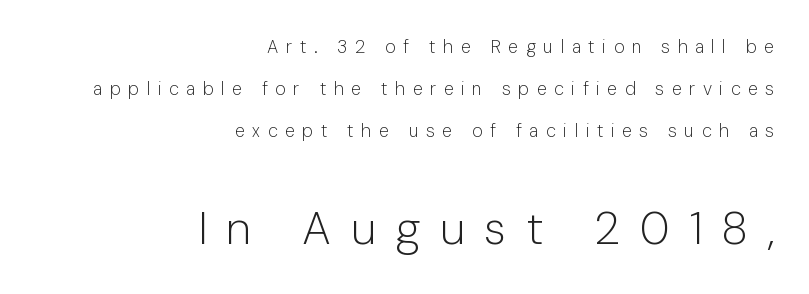
The image shows 46 px light sans-serif type, upright; set right-aligned, loose line spacing (2.33x), unusually wide letter spacing (+0.42 em), not underlined; the second (bottom) block is 2.56x larger; low stroke contrast and a medium x-height.
